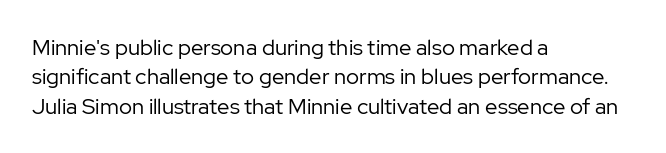
Bare-footed words on every line. Every stem runs plumb, perpendicular to the baseline. The typesetting does not lean heavy: it is not bold. Tracking value appears to be zero — textbook default spacing. The vertical gap from one line to the next is medium.
